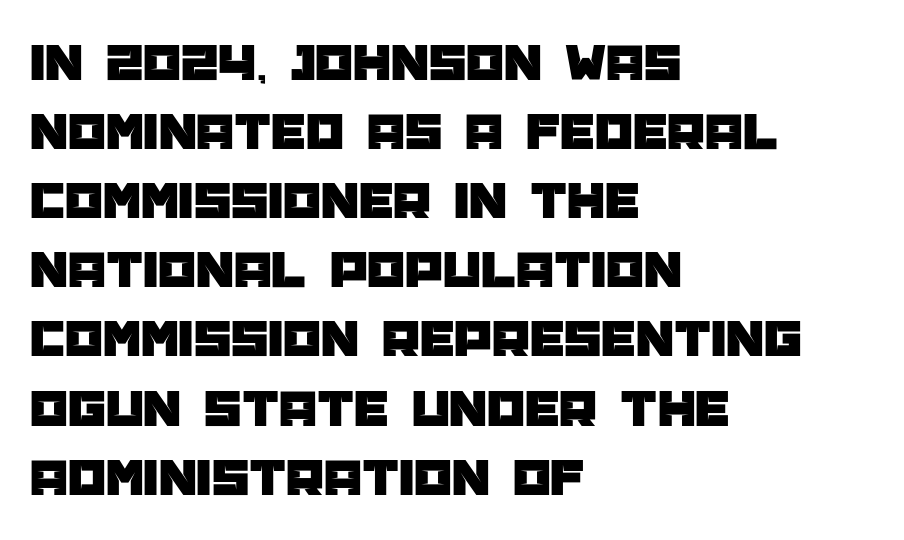
The image shows 54 px sans-serif type, upright; set left-aligned, normal line spacing (1.28x), normal letter spacing, not underlined; low stroke contrast and a large x-height.
